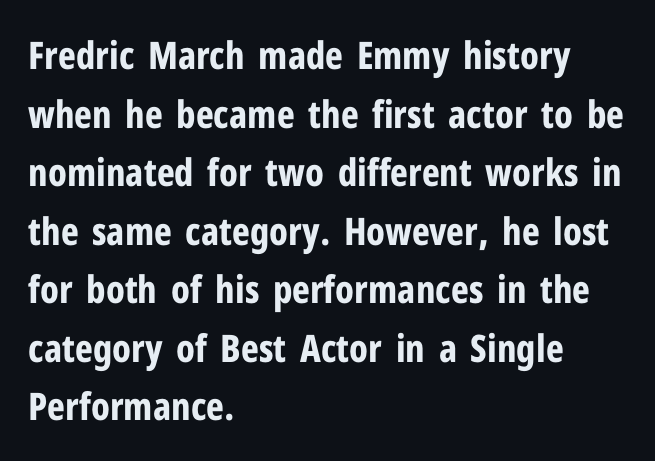
{"serif": "no", "italic": "no", "bold": "yes", "weight": "bold", "width": "condensed", "stroke_contrast": "low", "x_height": "medium", "monospaced": "no", "underline": "no", "align": "left", "line_spacing": "normal", "line_spacing_ratio": 1.54, "letter_spacing": "normal", "letter_spacing_em": 0.0, "glyph_px": 38}
